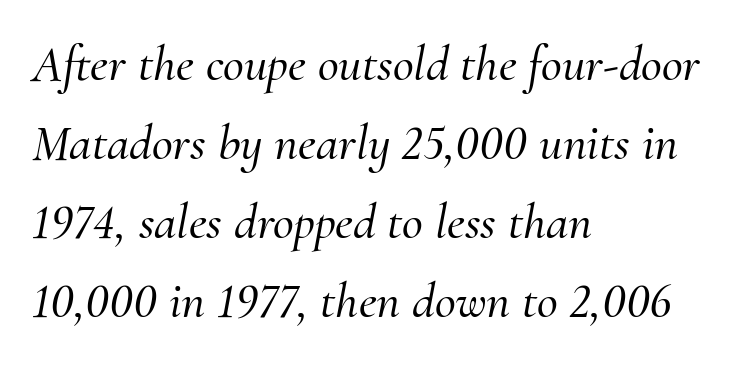
{"serif": "yes", "italic": "yes", "lean": "right", "slant_degrees": 10, "width": "normal", "stroke_contrast": "medium", "x_height": "small", "monospaced": "no", "underline": "no", "align": "left", "line_spacing": "normal", "line_spacing_ratio": 1.55, "letter_spacing": "normal", "letter_spacing_em": 0.0, "glyph_px": 51}
